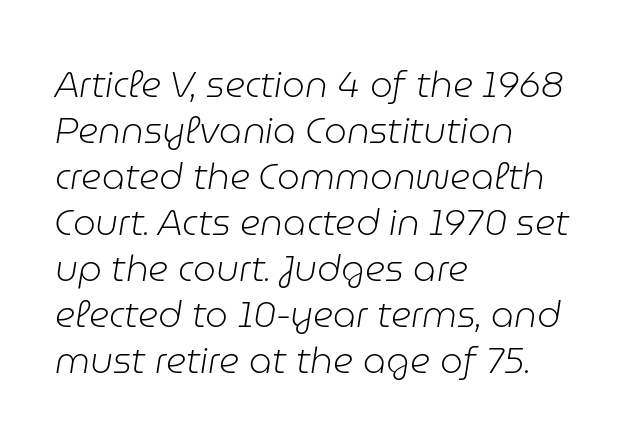
Q: Is the text bold? A: No.
Q: Is the text italic (slanted)? A: Yes, it leans right by about 9 degrees.
Q: Is the text underlined? A: No.
Q: How is the paragraph aligned? A: Left-aligned.
Q: Is the spacing between letters normal or unusually wide? A: Normal.
Q: Is the spacing between lines tight, normal or loose? A: Normal.
Q: Width (condensed, normal, or wide)? A: Normal.
Q: Stroke contrast? A: Low.
Q: x-height? A: Medium.
Q: Monospaced? A: No.
